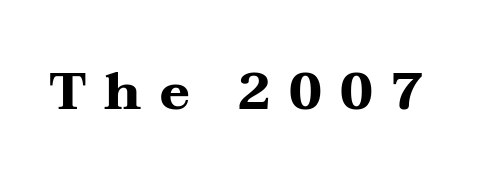
The image shows 51 px heavy, wide serif type, upright; set unusually wide letter spacing (+0.35 em), not underlined; medium stroke contrast and a medium x-height.
